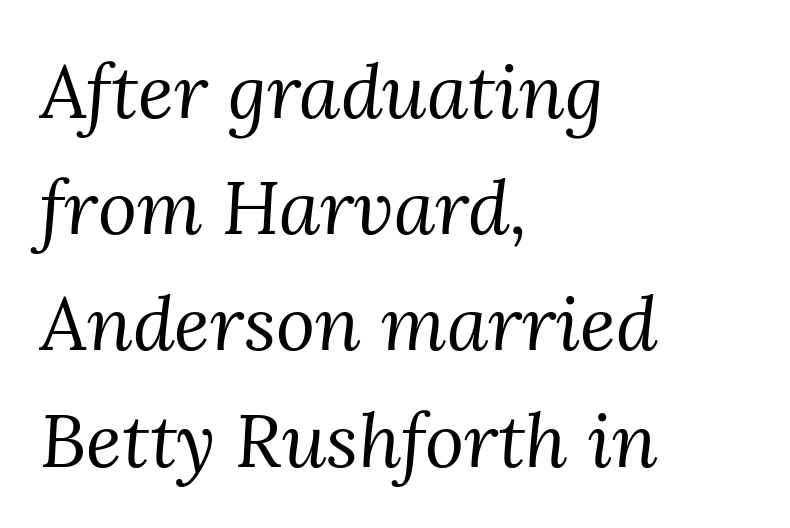
Each letter's strokes conclude with small projecting serifs. The compositor pushed each line to the left boundary. Nobody drew a line under any word here. Is this a fixed-width face? No — the glyphs have proportional, varying widths. Compared with typical body copy, the letter spacing here is the same. Posture: slanted.
